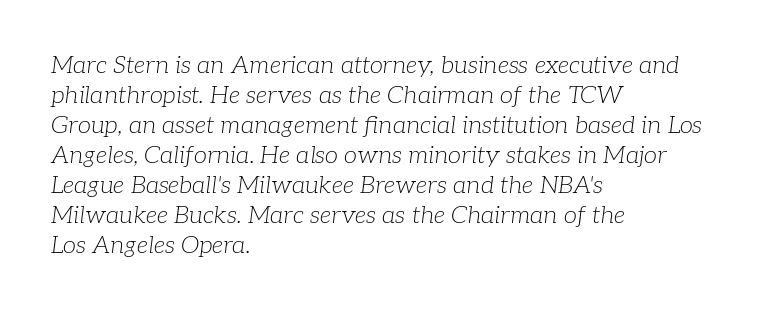
Q: Is the text bold? A: No.
Q: Is the text italic (slanted)? A: Yes, it leans right by about 7 degrees.
Q: Is the text underlined? A: No.
Q: How is the paragraph aligned? A: Left-aligned.
Q: Is the spacing between letters normal or unusually wide? A: Normal.
Q: Is the spacing between lines tight, normal or loose? A: Normal.
